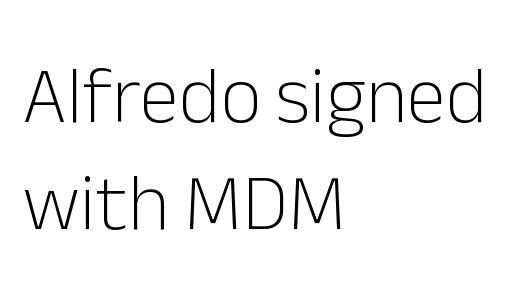
Q: Is the text bold? A: No.
Q: Is the text italic (slanted)? A: No, it is upright.
Q: Is the typeface a serif or a sans-serif typeface? A: Sans-serif.
Q: Is the text underlined? A: No.
Q: How is the paragraph aligned? A: Left-aligned.
Q: Is the spacing between letters normal or unusually wide? A: Normal.
Q: Is the spacing between lines tight, normal or loose? A: Normal.
Q: Width (condensed, normal, or wide)? A: Normal.
Q: Stroke contrast? A: Low.
Q: x-height? A: Medium.
Q: Monospaced? A: No.
